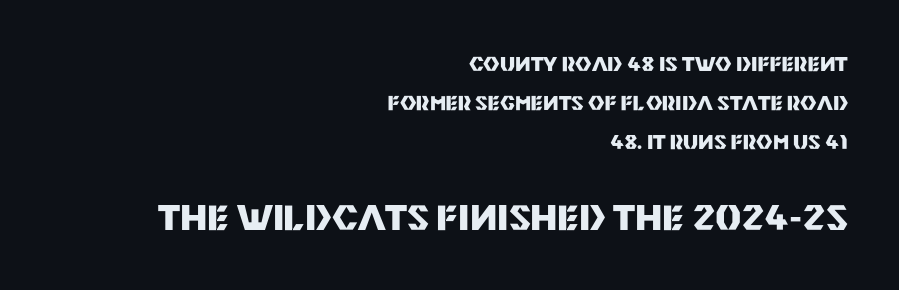
The lines in this sample share a right terminus and differ only in where they begin. No word sits above an underline. Character widths vary here, with narrow letters taking less room than wide ones. The letters sit at their default tracking, neither squeezed nor spread. You get the small type first, then a jump to larger type.
